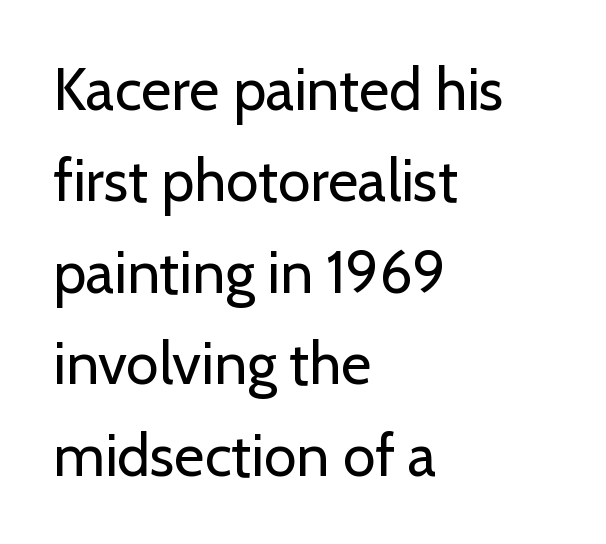
The image shows 59 px regular-weight sans-serif type, upright; set left-aligned, normal line spacing (1.55x), normal letter spacing, not underlined; low stroke contrast and a medium x-height.
